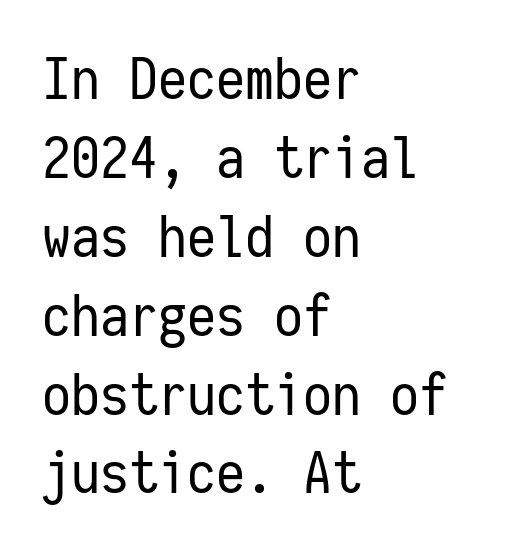
The image shows 58 px regular-weight, condensed sans-serif type, upright, monospaced; set left-aligned, normal line spacing (1.36x), normal letter spacing, not underlined; low stroke contrast and a medium x-height.
